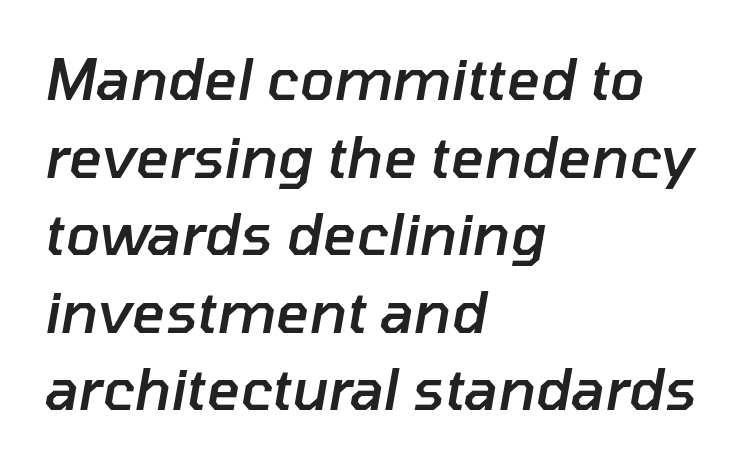
The tracking reads as untouched default to a designer's eye. Characters are canted at an angle relative to the baseline's perpendicular. Whoever set this chose a conventional vertical rhythm. Character widths vary here, with narrow letters taking less room than wide ones.
